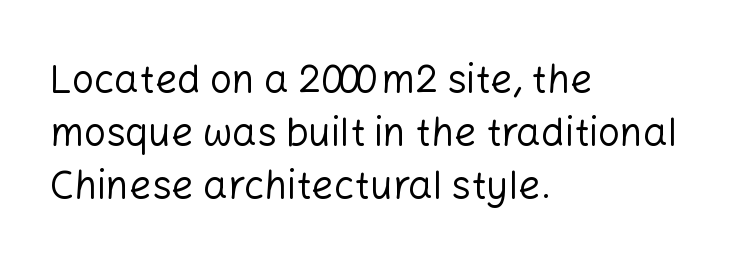
The image shows 39 px regular-weight sans-serif type, upright; set left-aligned, normal line spacing (1.36x), normal letter spacing, not underlined; low stroke contrast and a medium x-height.
